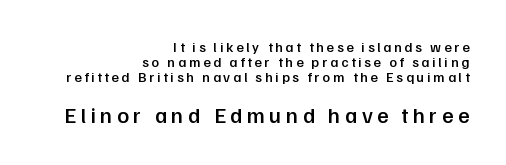
Leftover space on each line is placed entirely before the opening word. Character size in the trailing block exceeds that of the leading block. A roman cut, with each character standing at attention. Weight: semibold (demi). Underlining? Definitely not there.
